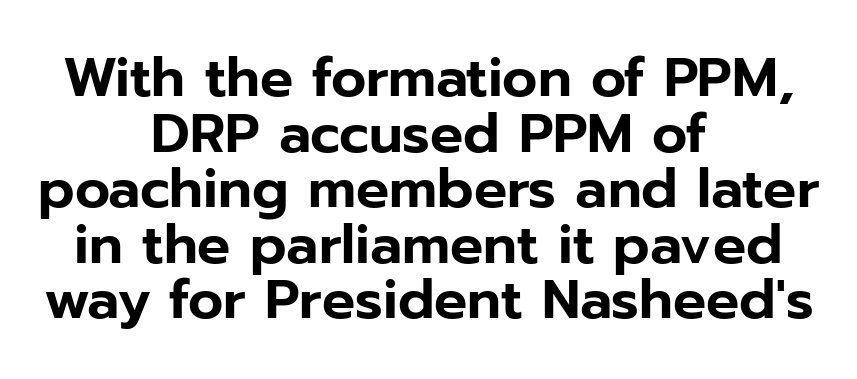
Q: Is the text italic (slanted)? A: No, it is upright.
Q: Is the typeface a serif or a sans-serif typeface? A: Sans-serif.
Q: Is the text underlined? A: No.
Q: How is the paragraph aligned? A: Centered.
Q: Is the spacing between letters normal or unusually wide? A: Normal.
Q: Is the spacing between lines tight, normal or loose? A: Tight.
Q: Width (condensed, normal, or wide)? A: Normal.
Q: Stroke contrast? A: Low.
Q: x-height? A: Medium.
Q: Monospaced? A: No.
